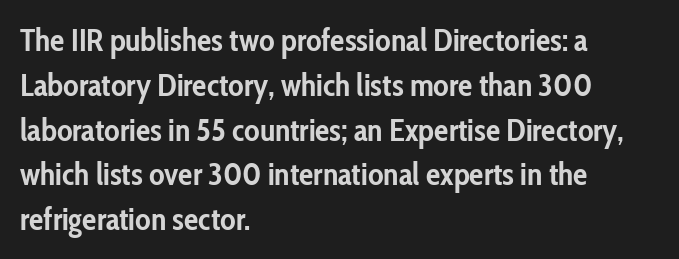
The image shows 32 px semibold, condensed sans-serif type, upright; set left-aligned, normal line spacing (1.4x), normal letter spacing, not underlined; low stroke contrast and a medium x-height.
